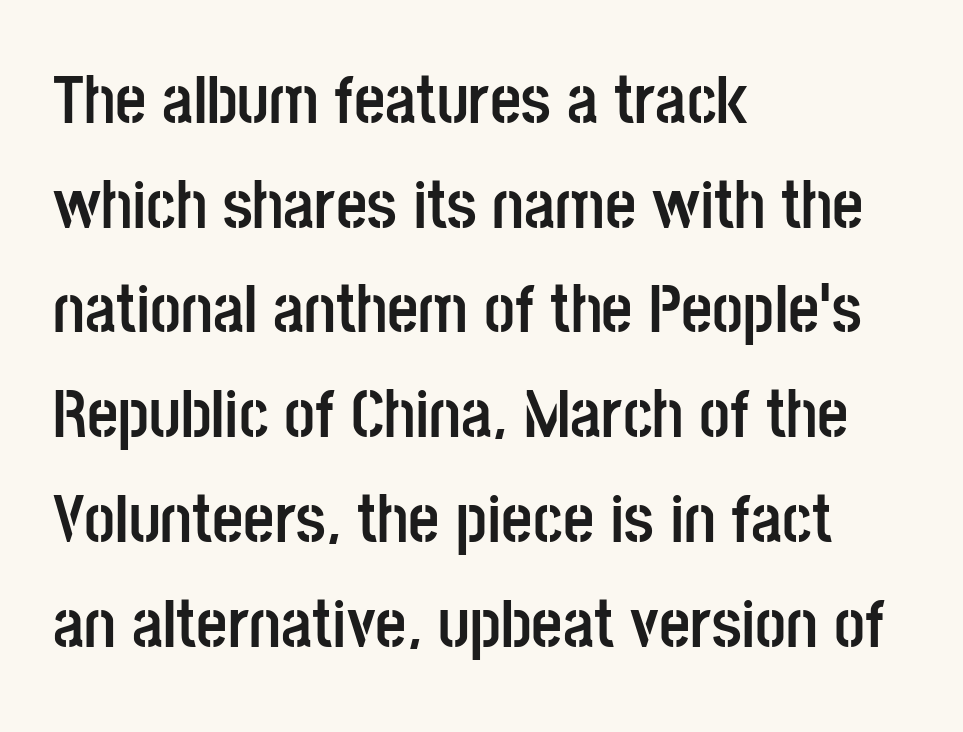
{"serif": "no", "italic": "no", "bold": "yes", "weight": "semibold", "width": "condensed", "stroke_contrast": "low", "x_height": "large", "monospaced": "no", "underline": "no", "align": "left", "line_spacing": "normal", "line_spacing_ratio": 1.54, "letter_spacing": "normal", "letter_spacing_em": 0.0, "glyph_px": 68}
